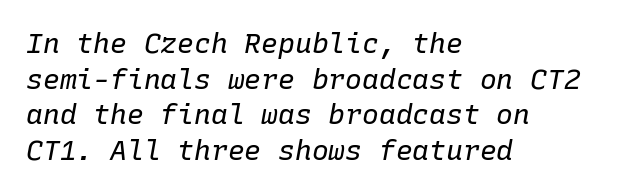
The image shows 28 px regular-weight type, italic (leaning right), monospaced; set left-aligned, normal line spacing (1.27x), normal letter spacing, not underlined; low stroke contrast and a medium x-height.
